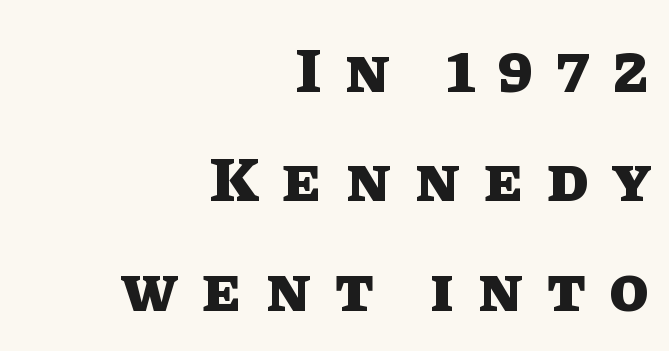
Q: Is the text bold? A: Yes.
Q: Is the text italic (slanted)? A: No, it is upright.
Q: Is the text underlined? A: No.
Q: How is the paragraph aligned? A: Right-aligned.
Q: Is the spacing between letters normal or unusually wide? A: Unusually wide.
Q: Width (condensed, normal, or wide)? A: Normal.
Q: Stroke contrast? A: Low.
Q: x-height? A: Large.
Q: Monospaced? A: No.
